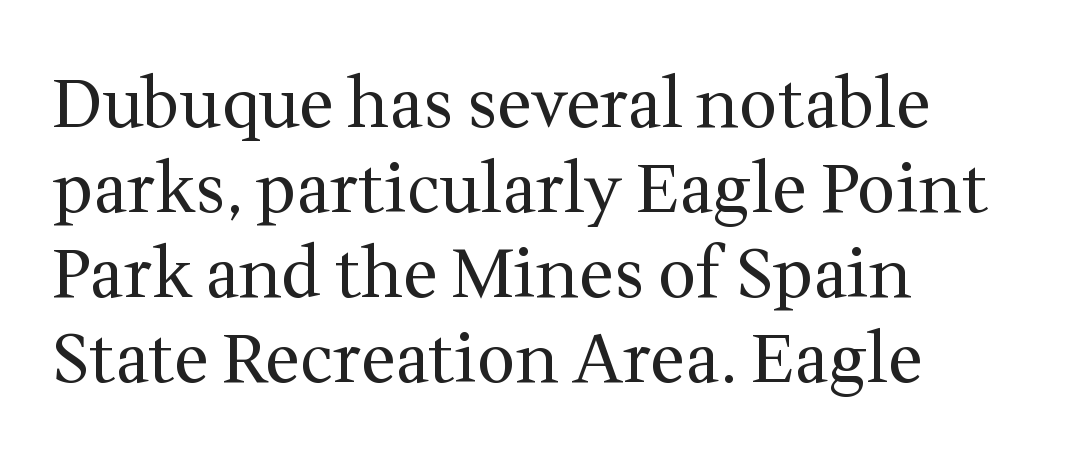
The image shows 68 px regular-weight serif type, upright; set left-aligned, normal line spacing (1.25x), normal letter spacing, not underlined; medium stroke contrast and a medium x-height.
